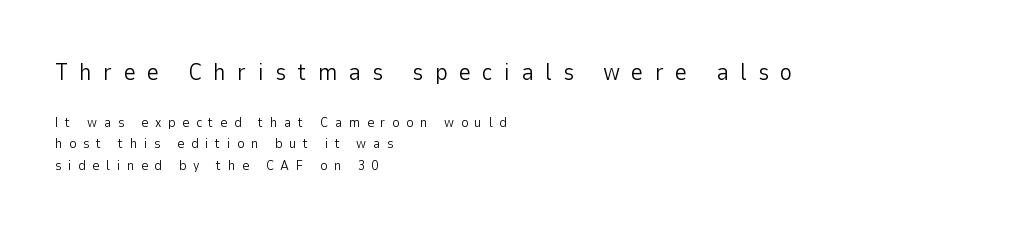
{"italic": "no", "bold": "no", "underline": "no", "align": "left", "line_spacing": "normal", "line_spacing_ratio": 1.56, "letter_spacing": "wide", "letter_spacing_em": 0.47, "larger_block": "first", "size_ratio": 1.71, "glyph_px": 24}
